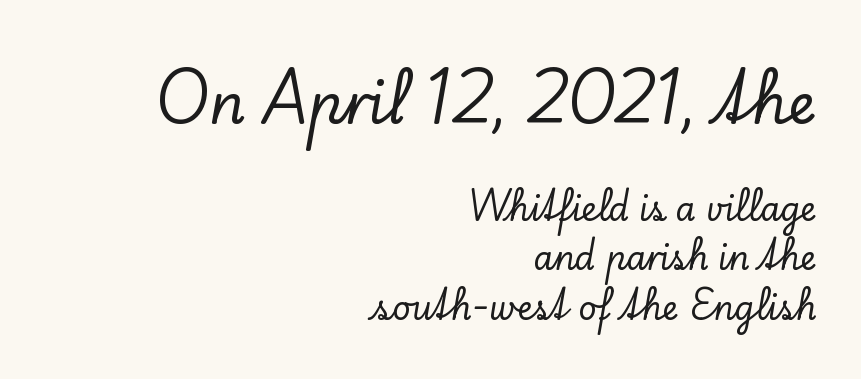
Does the type have serifs? Yes, each stem ends in a small foot. Do the characters align in a grid? No, the font is proportional. The emphasis by scale lands on block number one, above. The rendering keeps characters at their native spacing. One-word summary of the alignment: right.
